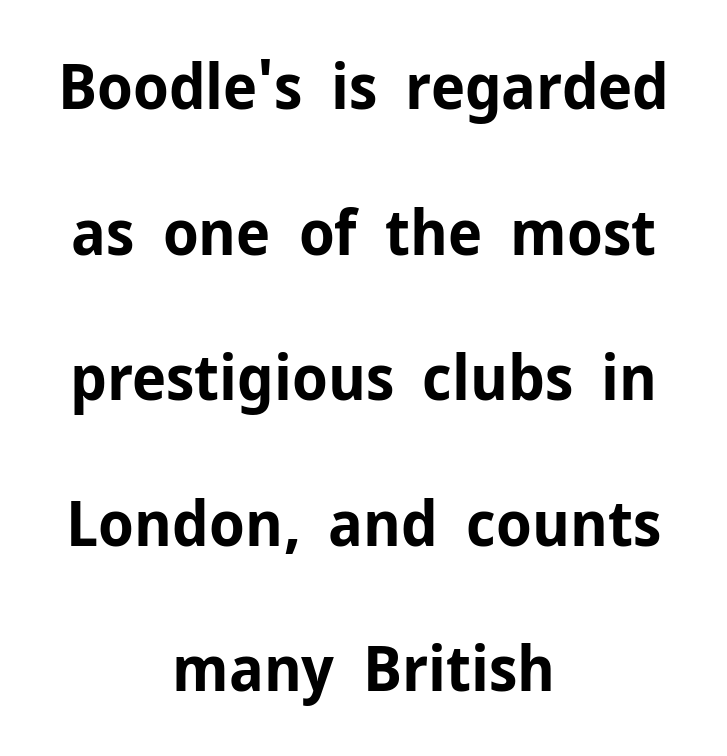
{"serif": "no", "italic": "no", "bold": "yes", "weight": "bold", "width": "normal", "stroke_contrast": "low", "x_height": "medium", "monospaced": "no", "underline": "no", "align": "center", "line_spacing": "loose", "line_spacing_ratio": 2.31, "letter_spacing": "normal", "letter_spacing_em": 0.0, "glyph_px": 63}
